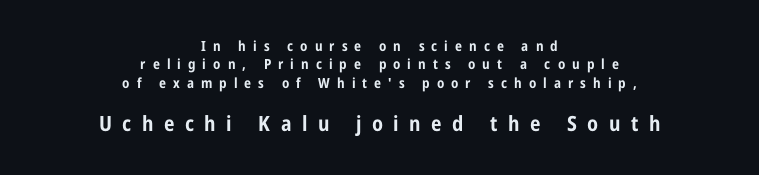
Q: Is the text bold? A: Yes.
Q: Is the text italic (slanted)? A: No, it is upright.
Q: Is the text underlined? A: No.
Q: How is the paragraph aligned? A: Centered.
Q: Is the spacing between letters normal or unusually wide? A: Unusually wide.
Q: Is the spacing between lines tight, normal or loose? A: Normal.
Q: Which block of text is set in a larger size, the first (top) or the second (bottom)? A: The second (bottom) one.
